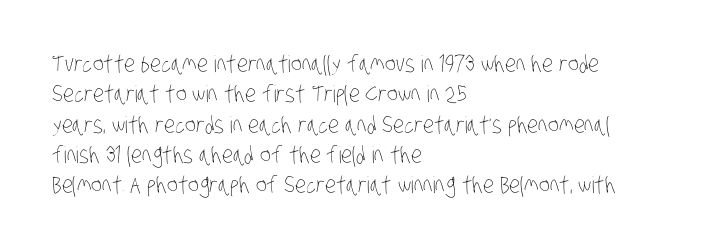
The image shows 23 px text type; set left-aligned, normal line spacing (1.32x), normal letter spacing, not underlined.
